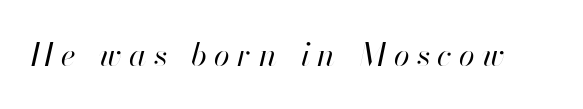
Q: Is the text bold? A: No.
Q: Is the text italic (slanted)? A: Yes, it leans right by about 13 degrees.
Q: Is the text underlined? A: No.
Q: Is the spacing between letters normal or unusually wide? A: Unusually wide.
Q: Width (condensed, normal, or wide)? A: Normal.
Q: Stroke contrast? A: High.
Q: x-height? A: Small.
Q: Monospaced? A: No.
